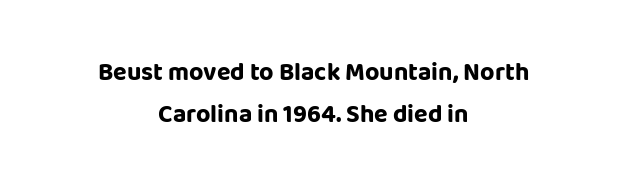
The image shows 25 px bold type, upright; set centered, normal line spacing (1.67x), normal letter spacing, not underlined.
